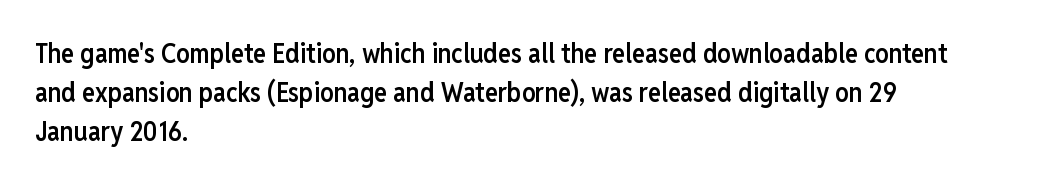
The image shows 27 px text type, upright; set left-aligned, normal line spacing (1.44x), normal letter spacing, not underlined.
